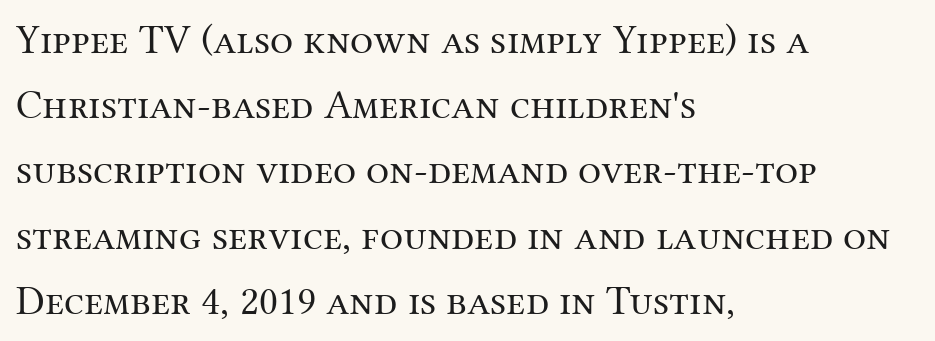
The image shows 41 px regular-weight serif type, upright; set left-aligned, normal line spacing (1.59x), normal letter spacing, not underlined; medium stroke contrast and a medium x-height.
